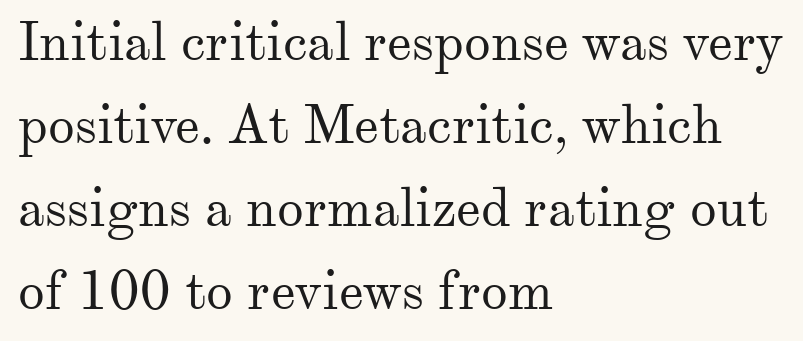
Quick note: underline off. You can tell it's not italic because the verticals are truly vertical. The text was rendered using a seriffed face with decorative stroke endings. These lines are set flush left with a ragged right edge. The designer left line spacing at the default.
